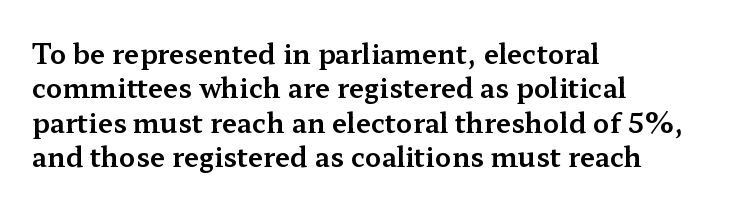
Q: Is the text italic (slanted)? A: No, it is upright.
Q: Is the text underlined? A: No.
Q: How is the paragraph aligned? A: Left-aligned.
Q: Is the spacing between letters normal or unusually wide? A: Normal.
Q: Is the spacing between lines tight, normal or loose? A: Normal.
